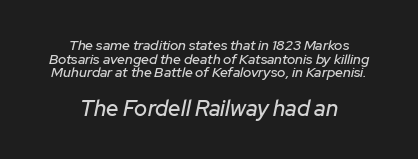
Q: Is the text italic (slanted)? A: Yes, it leans right by about 12 degrees.
Q: Is the text underlined? A: No.
Q: How is the paragraph aligned? A: Centered.
Q: Is the spacing between letters normal or unusually wide? A: Normal.
Q: Is the spacing between lines tight, normal or loose? A: Tight.
Q: Which block of text is set in a larger size, the first (top) or the second (bottom)? A: The second (bottom) one.
